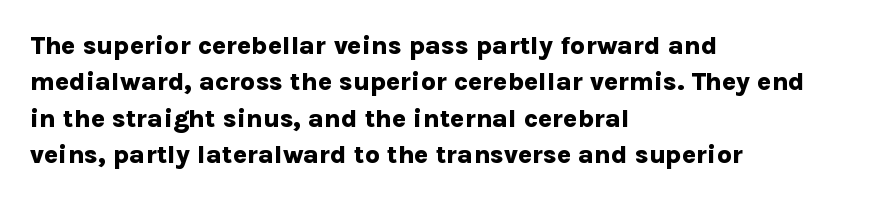
{"italic": "no", "bold": "yes", "underline": "no", "align": "left", "line_spacing": "normal", "line_spacing_ratio": 1.4, "letter_spacing": "normal", "letter_spacing_em": 0.0, "glyph_px": 26}
